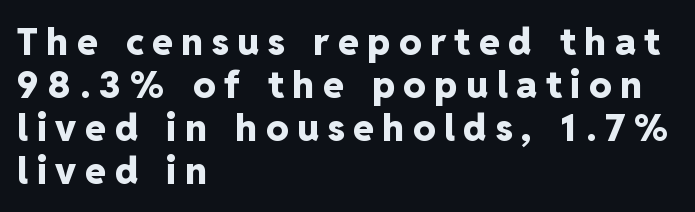
{"serif": "no", "italic": "no", "bold": "yes", "weight": "heavy", "width": "normal", "stroke_contrast": "low", "x_height": "medium", "monospaced": "no", "underline": "no", "align": "left", "line_spacing_ratio": 1.16, "letter_spacing": "wide", "letter_spacing_em": 0.24, "glyph_px": 37}
